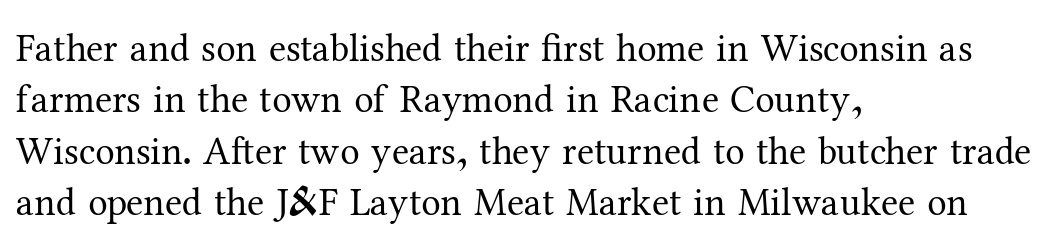
{"serif": "yes", "italic": "no", "bold": "no", "weight": "regular", "width": "normal", "stroke_contrast": "medium", "x_height": "medium", "monospaced": "no", "underline": "no", "align": "left", "line_spacing": "normal", "line_spacing_ratio": 1.32, "letter_spacing": "normal", "letter_spacing_em": 0.0, "glyph_px": 39}
